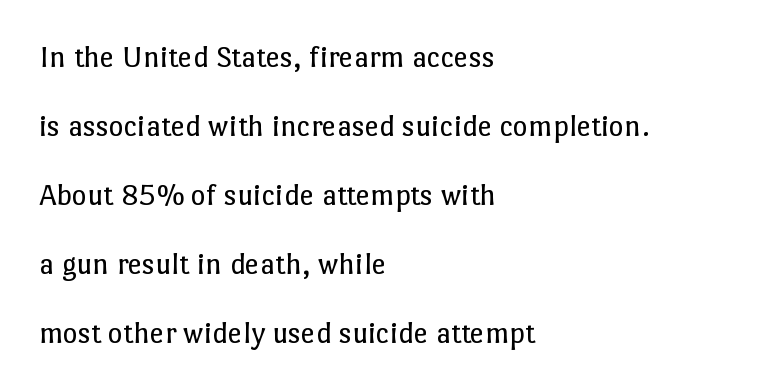
{"italic": "no", "bold": "no", "weight": "regular", "width": "normal", "stroke_contrast": "low", "x_height": "medium", "monospaced": "no", "underline": "no", "align": "left", "line_spacing": "loose", "line_spacing_ratio": 2.16, "letter_spacing": "normal", "letter_spacing_em": 0.0, "glyph_px": 32}
